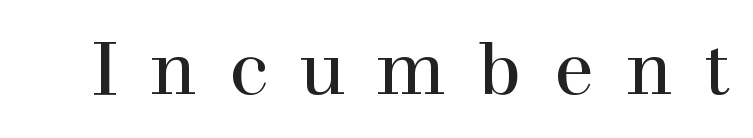
Stroke mass is kept to a normal reading level or below. Note the varied advance widths — an 'i' is clearly narrower than an 'm'. Check where the strokes stop: tiny serifs finish them off. You could only call the tracking loose — the letters float apart. The lettering holds an erect, upright posture throughout.
